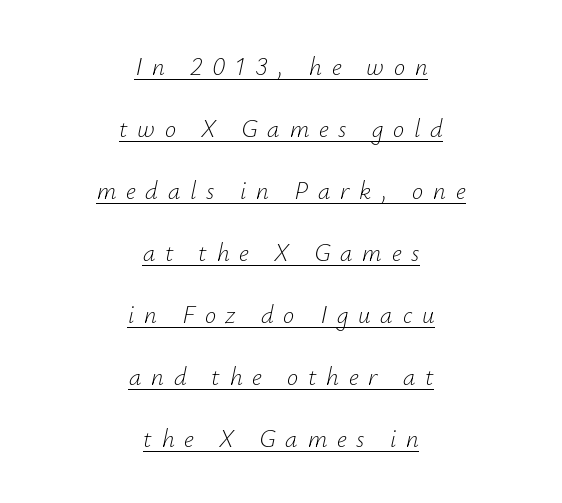
Notice how the passage keeps no hard edge, just a central spine. Compared with typical paragraphs, the rows here are farther apart. Caption: expanded tracking, letters set apart. The string is rendered with underlining switched on. The font sits on the lighter half of the weight spectrum, regular included.
